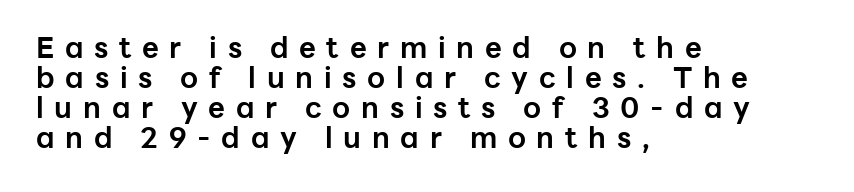
Regarding leading, the lines here are crowded together. Stroke terminals: plain, sans-serif. Each glyph is drawn with heavy, bold strokes. Look at the tracking — it's clearly loosened, letters drifting apart.
